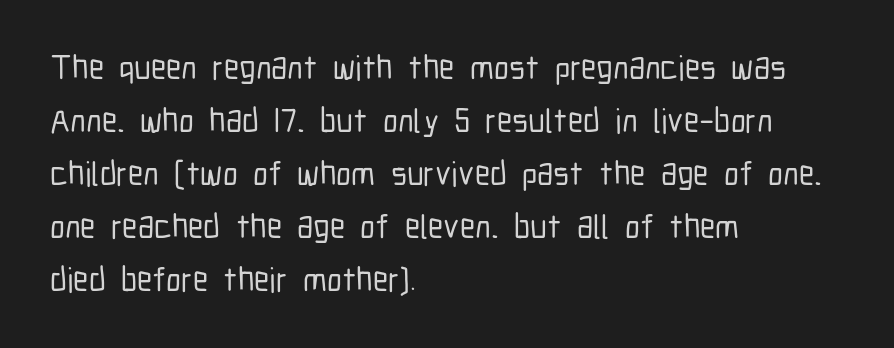
{"serif": "no", "italic": "no", "width": "condensed", "stroke_contrast": "low", "x_height": "medium", "monospaced": "no", "underline": "no", "align": "left", "line_spacing": "normal", "line_spacing_ratio": 1.56, "letter_spacing": "normal", "letter_spacing_em": 0.0, "glyph_px": 34}
